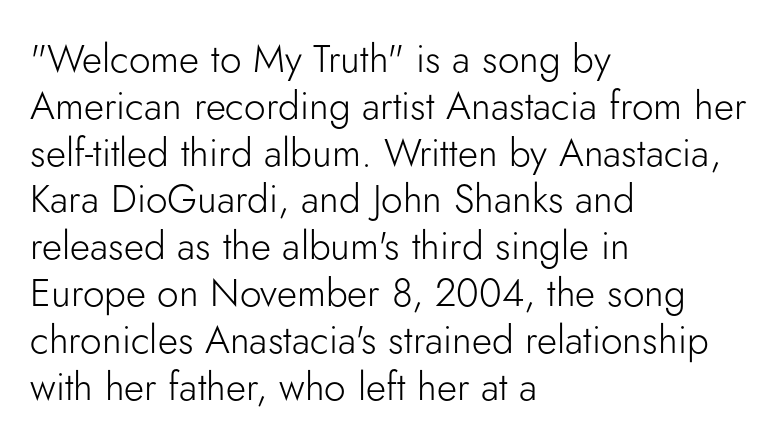
This sample has the flowing, uneven cadence of proportional lettering. Quick note: underline off. Is the type heavy? It reads as light-to-regular instead. Tall strokes in this sample are plumb rather than angled. Stroke terminals: plain, sans-serif.
